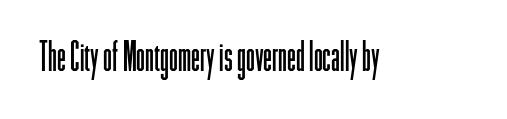
The letters stand straight up with perfectly vertical stems. The text was rendered using a sans face with plain stroke endings. Glance below the letters and you will spot only blank space. A light-to-regular cut is what we see here.
